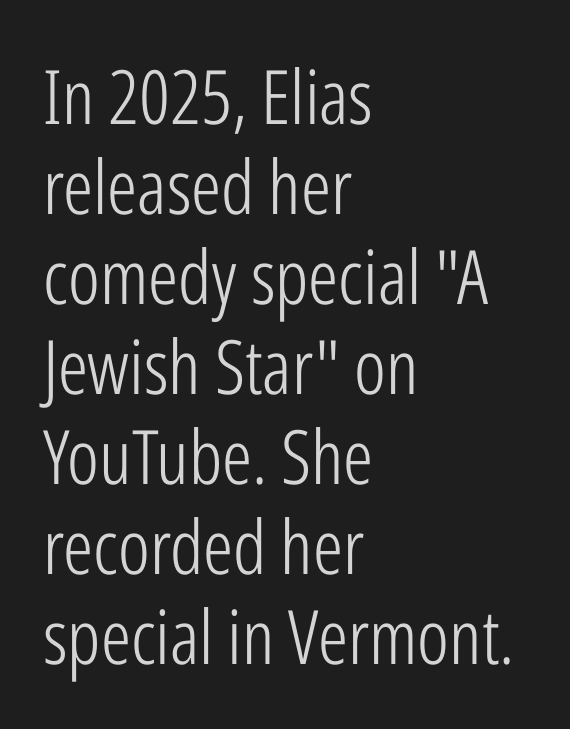
The image shows 75 px light, condensed sans-serif type, upright; set left-aligned, line spacing 1.2x, normal letter spacing, not underlined; low stroke contrast and a medium x-height.
